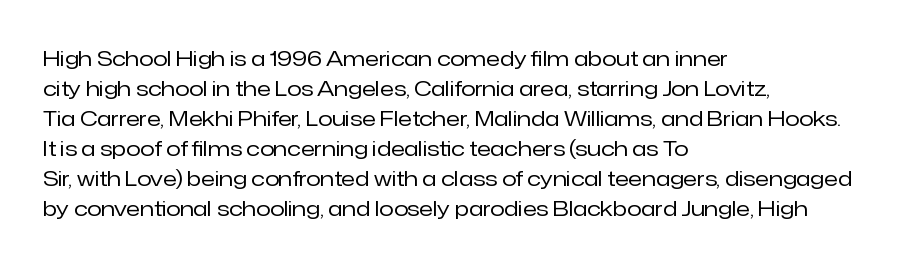
Compared with typical body copy, the letter spacing here is the same. The text block is weighted toward the left margin, trailing off unevenly rightward. The foot of each line stays bare and open. Evenly set lines give the paragraph a standard silhouette. Stroke thickness stays within the range of a standard reading face or lighter.
